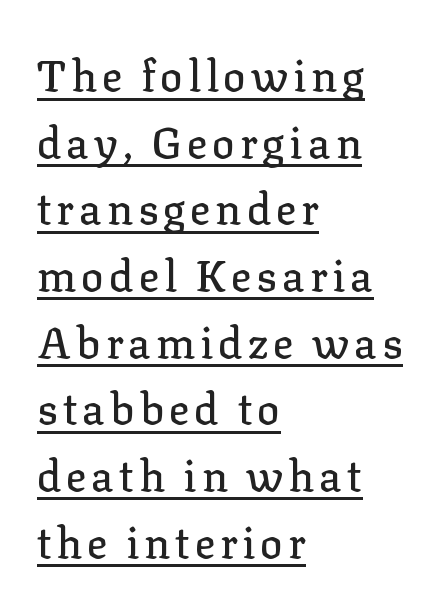
Q: Is the text italic (slanted)? A: No, it is upright.
Q: Is the typeface a serif or a sans-serif typeface? A: Serif.
Q: Is the text underlined? A: Yes.
Q: How is the paragraph aligned? A: Left-aligned.
Q: Is the spacing between lines tight, normal or loose? A: Normal.
Q: Width (condensed, normal, or wide)? A: Normal.
Q: Stroke contrast? A: Low.
Q: x-height? A: Medium.
Q: Monospaced? A: No.
